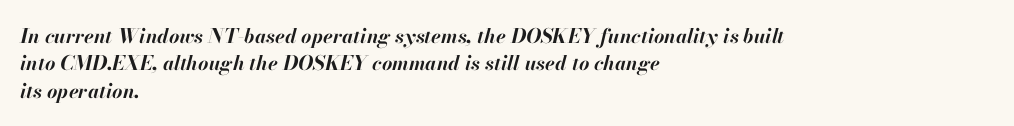
{"italic": "yes", "lean": "right", "slant_degrees": 13, "bold": "yes", "underline": "no", "align": "left", "line_spacing": "normal", "line_spacing_ratio": 1.37, "letter_spacing": "normal", "letter_spacing_em": 0.0, "glyph_px": 20}
